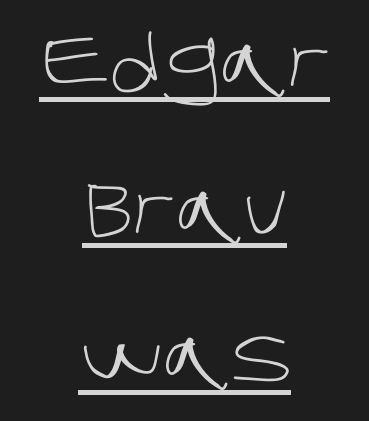
Q: Is the text bold? A: No.
Q: Is the typeface a serif or a sans-serif typeface? A: Sans-serif.
Q: Is the text underlined? A: Yes.
Q: How is the paragraph aligned? A: Centered.
Q: Is the spacing between letters normal or unusually wide? A: Normal.
Q: Is the spacing between lines tight, normal or loose? A: Loose.
Q: Width (condensed, normal, or wide)? A: Normal.
Q: Stroke contrast? A: Low.
Q: x-height? A: Large.
Q: Monospaced? A: No.
